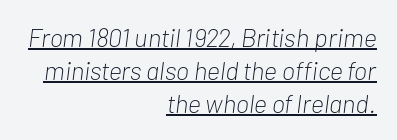
Q: Is the text bold? A: No.
Q: Is the text italic (slanted)? A: Yes, it leans right by about 7 degrees.
Q: Is the text underlined? A: Yes.
Q: How is the paragraph aligned? A: Right-aligned.
Q: Is the spacing between letters normal or unusually wide? A: Normal.
Q: Is the spacing between lines tight, normal or loose? A: Normal.
